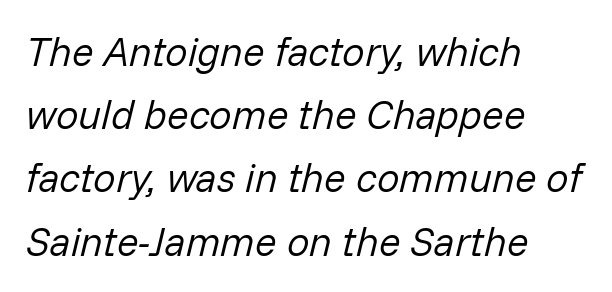
Q: Is the text bold? A: No.
Q: Is the text italic (slanted)? A: Yes, it leans right by about 14 degrees.
Q: Is the text underlined? A: No.
Q: How is the paragraph aligned? A: Left-aligned.
Q: Is the spacing between letters normal or unusually wide? A: Normal.
Q: Is the spacing between lines tight, normal or loose? A: Normal.
Q: Width (condensed, normal, or wide)? A: Normal.
Q: Stroke contrast? A: Low.
Q: x-height? A: Medium.
Q: Monospaced? A: No.
